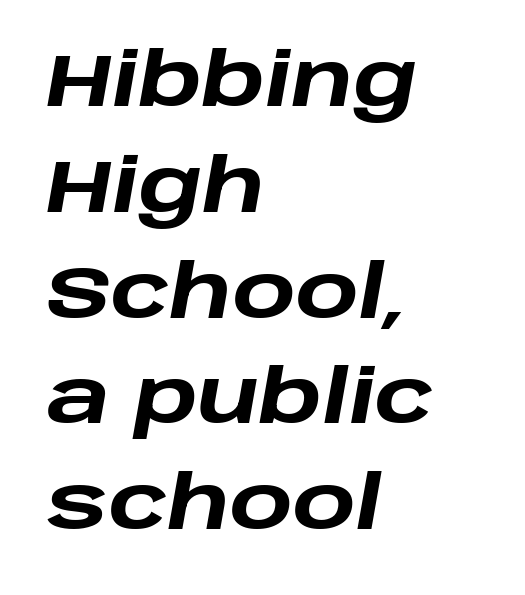
Q: Is the text bold? A: Yes.
Q: Is the text italic (slanted)? A: Yes, it leans right by about 10 degrees.
Q: Is the text underlined? A: No.
Q: How is the paragraph aligned? A: Left-aligned.
Q: Is the spacing between letters normal or unusually wide? A: Normal.
Q: Is the spacing between lines tight, normal or loose? A: Normal.
Q: Width (condensed, normal, or wide)? A: Wide.
Q: Stroke contrast? A: Low.
Q: x-height? A: Large.
Q: Monospaced? A: No.
